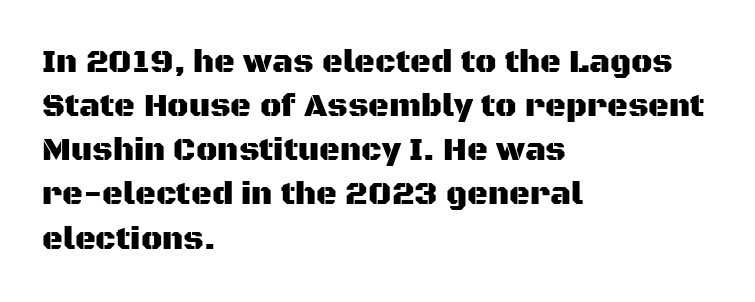
Whoever set this chose a conventional vertical rhythm. This sample uses plain, unmodified letter spacing. The letters stand straight up with perfectly vertical stems. Left-aligned paragraph, ragged on the right. Has an underline been added? It has not.
